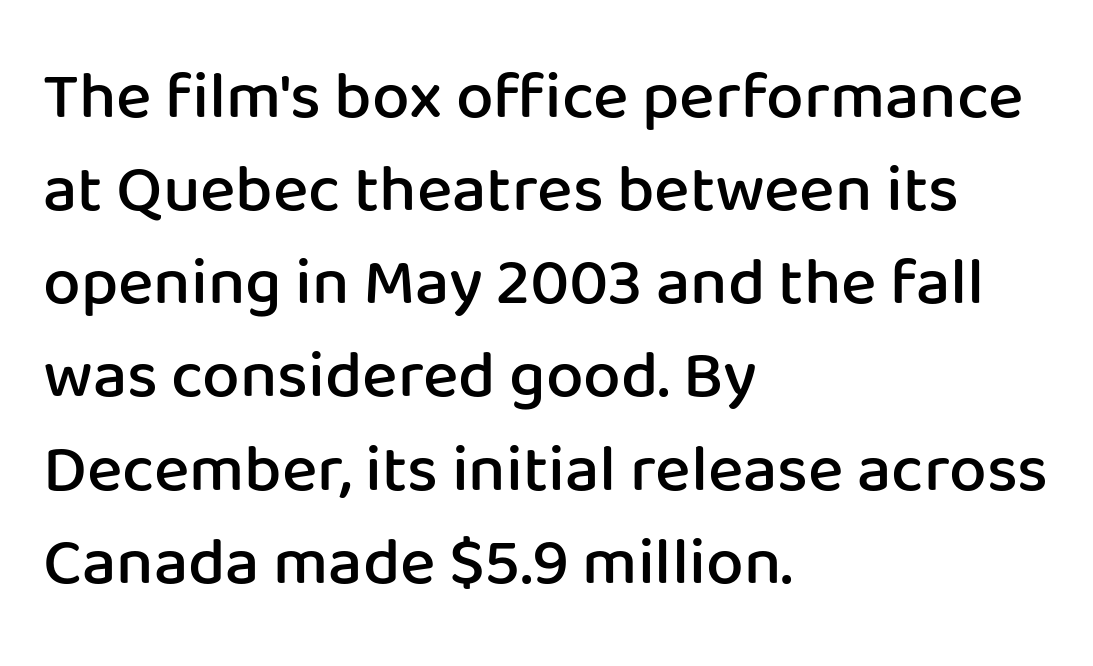
Q: Is the text bold? A: Semi-bold.
Q: Is the text italic (slanted)? A: No, it is upright.
Q: Is the typeface a serif or a sans-serif typeface? A: Sans-serif.
Q: Is the text underlined? A: No.
Q: How is the paragraph aligned? A: Left-aligned.
Q: Is the spacing between letters normal or unusually wide? A: Normal.
Q: Is the spacing between lines tight, normal or loose? A: Normal.
Q: Width (condensed, normal, or wide)? A: Normal.
Q: Stroke contrast? A: Low.
Q: x-height? A: Medium.
Q: Monospaced? A: No.
